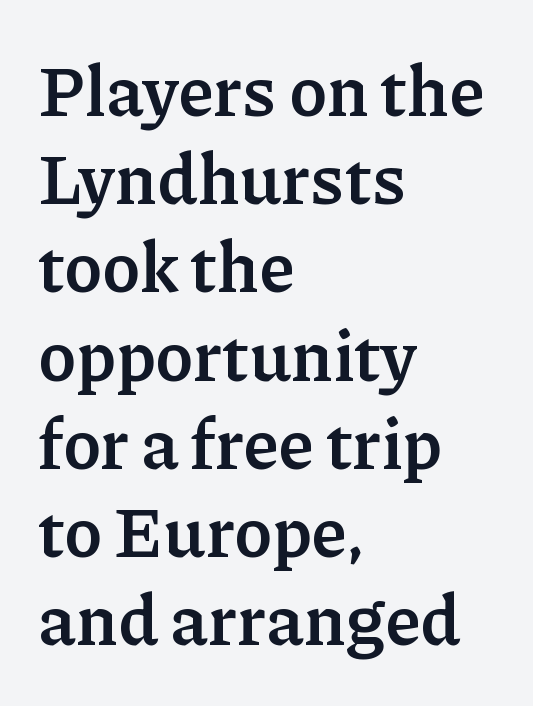
The image shows 70 px semibold serif type, upright; set left-aligned, normal line spacing (1.26x), normal letter spacing, not underlined; low stroke contrast and a medium x-height.
